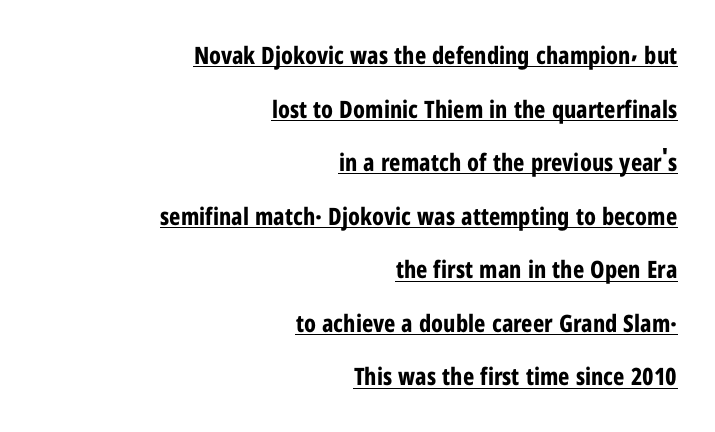
Posture: vertical. Spacing between characters is what you'd get straight out of the box. The text block is weighted toward the right margin, trailing off unevenly leftward. This sample carries an underscore along the baseline area.
